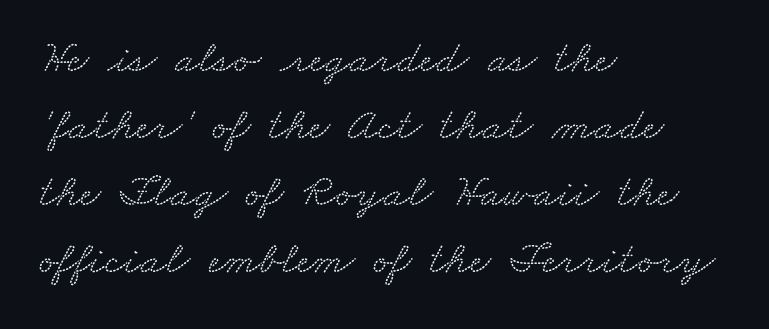
Q: Is the typeface a serif or a sans-serif typeface? A: Serif.
Q: Is the text underlined? A: No.
Q: How is the paragraph aligned? A: Left-aligned.
Q: Is the spacing between letters normal or unusually wide? A: Normal.
Q: Is the spacing between lines tight, normal or loose? A: Normal.
Q: Width (condensed, normal, or wide)? A: Wide.
Q: Stroke contrast? A: Low.
Q: x-height? A: Small.
Q: Monospaced? A: No.
